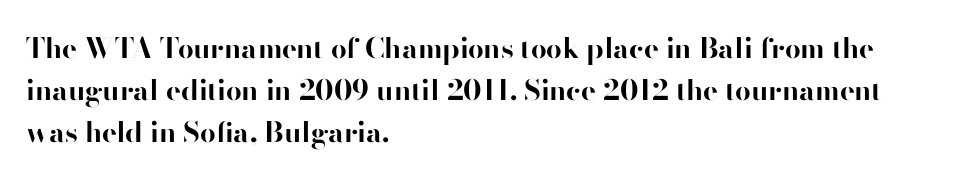
Q: Is the text bold? A: Yes.
Q: Is the text italic (slanted)? A: No, it is upright.
Q: Is the typeface a serif or a sans-serif typeface? A: Sans-serif.
Q: Is the text underlined? A: No.
Q: How is the paragraph aligned? A: Left-aligned.
Q: Is the spacing between letters normal or unusually wide? A: Normal.
Q: Is the spacing between lines tight, normal or loose? A: Normal.
Q: Width (condensed, normal, or wide)? A: Normal.
Q: Stroke contrast? A: High.
Q: x-height? A: Small.
Q: Monospaced? A: No.
